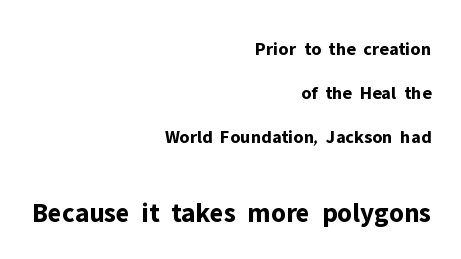
This is the regular roman posture of the typeface. To sum up the face: it is a sans, with no serifs. Emphasis by weight is at full strength: bold. The baseline area is clear.
